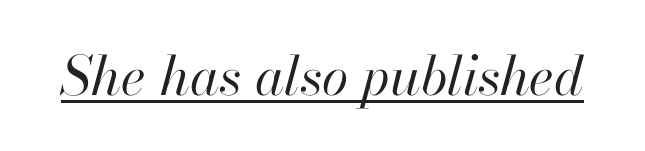
{"italic": "yes", "lean": "right", "slant_degrees": 13, "bold": "no", "weight": "regular", "width": "normal", "stroke_contrast": "high", "x_height": "small", "monospaced": "no", "underline": "yes", "letter_spacing": "normal", "letter_spacing_em": 0.0, "glyph_px": 54}
